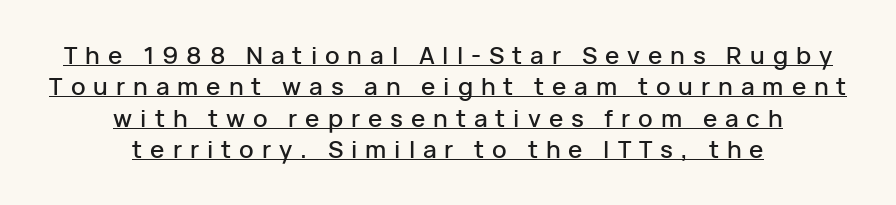
Q: Is the text italic (slanted)? A: No, it is upright.
Q: Is the text underlined? A: Yes.
Q: How is the paragraph aligned? A: Centered.
Q: Is the spacing between letters normal or unusually wide? A: Unusually wide.
Q: Is the spacing between lines tight, normal or loose? A: Normal.
